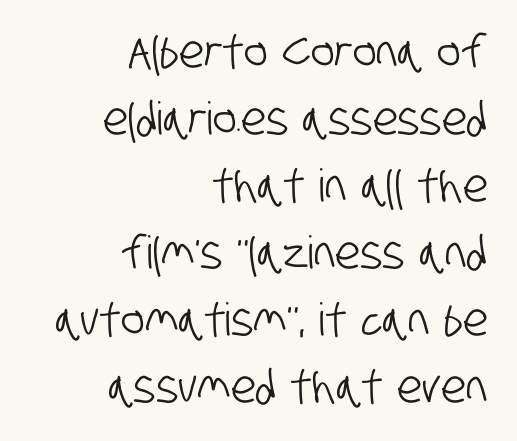
The image shows 45 px condensed sans-serif type; set right-aligned, normal line spacing (1.49x), normal letter spacing, not underlined; low stroke contrast and a large x-height.
